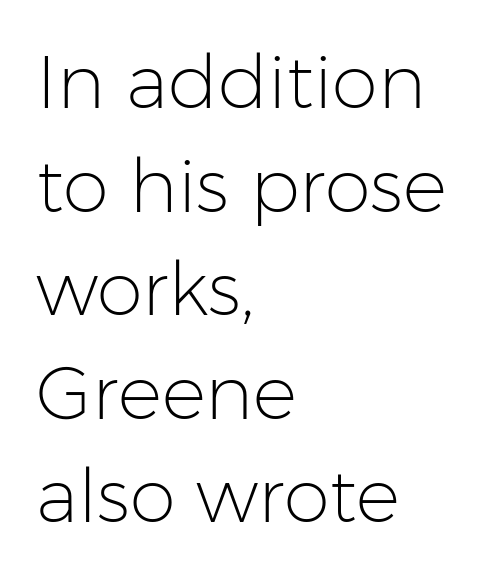
{"serif": "no", "italic": "no", "bold": "no", "weight": "light", "width": "normal", "stroke_contrast": "low", "x_height": "medium", "monospaced": "no", "underline": "no", "align": "left", "line_spacing": "normal", "line_spacing_ratio": 1.4, "letter_spacing": "normal", "letter_spacing_em": 0.0, "glyph_px": 74}
